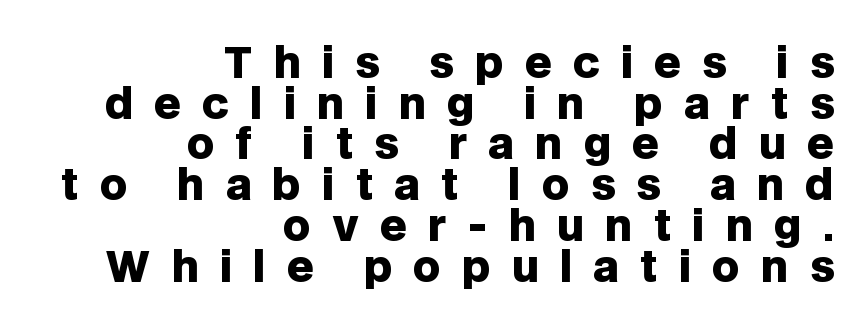
What stands out about the letter spacing? Its width — letters are far apart. The typeface chosen for these lines omits serifs. The letters stand upright; this is a roman face. Alignment: flush right. Emphasis by weight is at full strength: bold.
